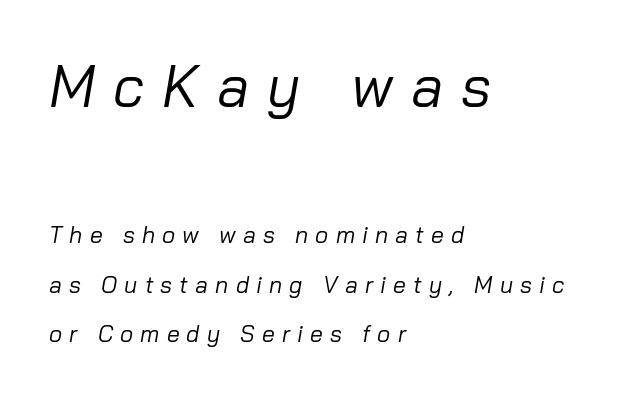
Horizontally, the lines are justified to the leading edge only. Large over small — that's the arrangement of the two blocks here. Spacing verdict: proportional, widths tailored to each character. This sample uses expanded letter spacing, leaving extra air between glyphs. What's the leading like? Stretched, with rows far apart. Plain, unruled lines of type.
